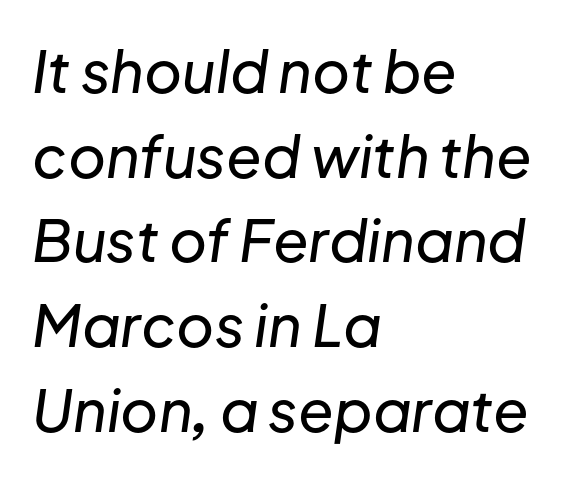
The rendering uses natural spacing where letterforms have individual widths. You could call the tracking neutral — neither tight nor loose. The glyphs are unaccompanied by any horizontal stroke below them. Looking at the ascenders, they clearly lean. Does the leading feel generous? No, just average. Where is the straight margin? On the left.
